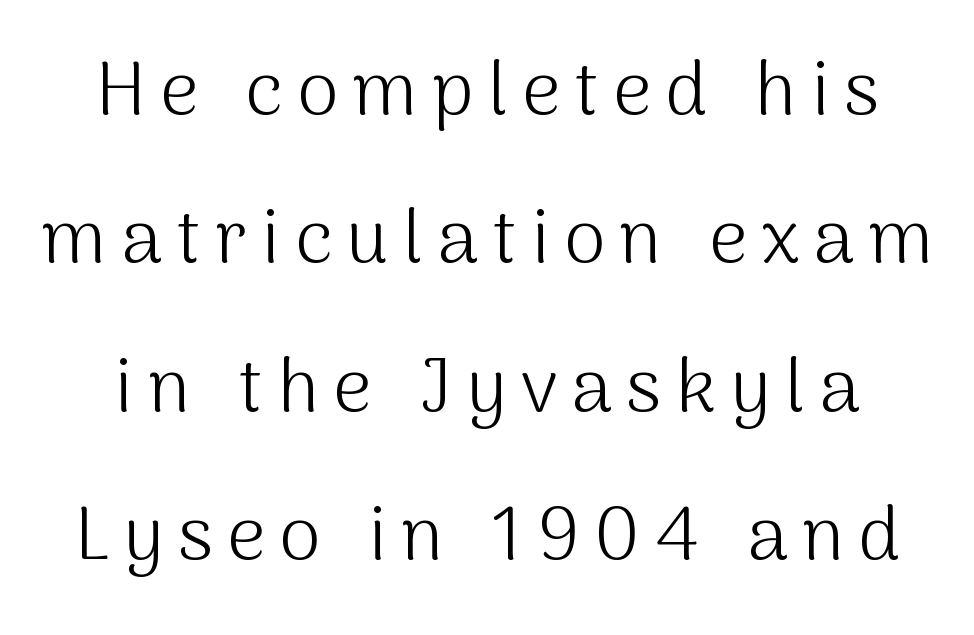
The image shows 75 px light sans-serif type, upright; set loose line spacing (1.98x), not underlined; medium stroke contrast and a medium x-height.
